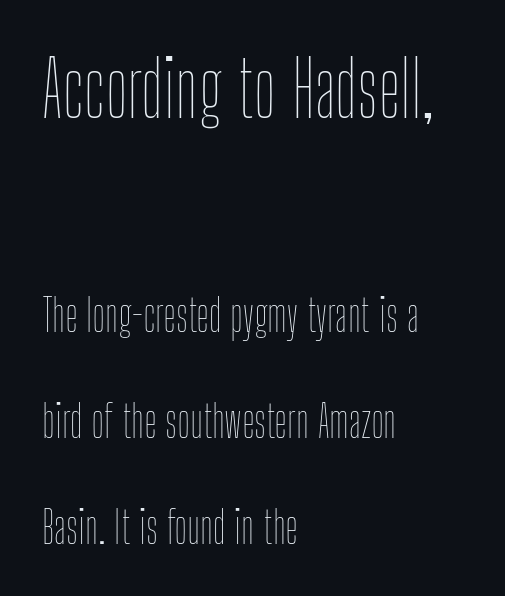
{"italic": "no", "bold": "no", "weight": "thin", "width": "condensed", "stroke_contrast": "low", "x_height": "medium", "monospaced": "no", "underline": "no", "align": "left", "line_spacing": "loose", "line_spacing_ratio": 2.4, "letter_spacing": "normal", "letter_spacing_em": 0.0, "larger_block": "first", "size_ratio": 1.75, "glyph_px": 77}
